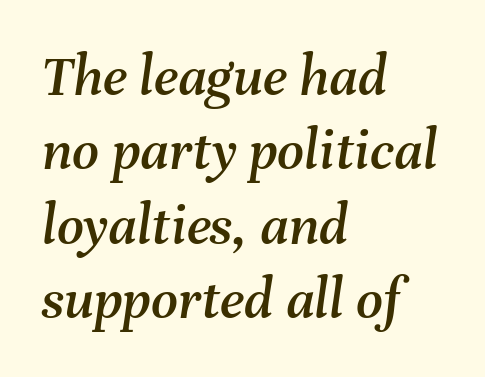
Q: Is the text italic (slanted)? A: Yes, it leans right by about 8 degrees.
Q: Is the text underlined? A: No.
Q: How is the paragraph aligned? A: Left-aligned.
Q: Is the spacing between letters normal or unusually wide? A: Normal.
Q: Is the spacing between lines tight, normal or loose? A: Normal.
Q: Width (condensed, normal, or wide)? A: Normal.
Q: Stroke contrast? A: Medium.
Q: x-height? A: Medium.
Q: Monospaced? A: No.
